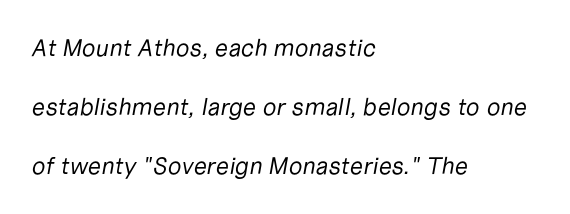
Q: Is the text bold? A: No.
Q: Is the text italic (slanted)? A: Yes, it leans right by about 10 degrees.
Q: Is the text underlined? A: No.
Q: How is the paragraph aligned? A: Left-aligned.
Q: Is the spacing between letters normal or unusually wide? A: Normal.
Q: Is the spacing between lines tight, normal or loose? A: Loose.
